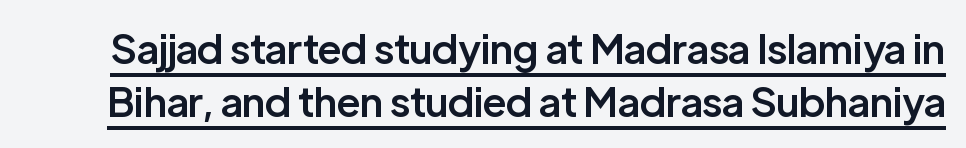
The image shows 40 px semibold sans-serif type, upright; set normal line spacing (1.33x), normal letter spacing, underlined; low stroke contrast and a medium x-height.
